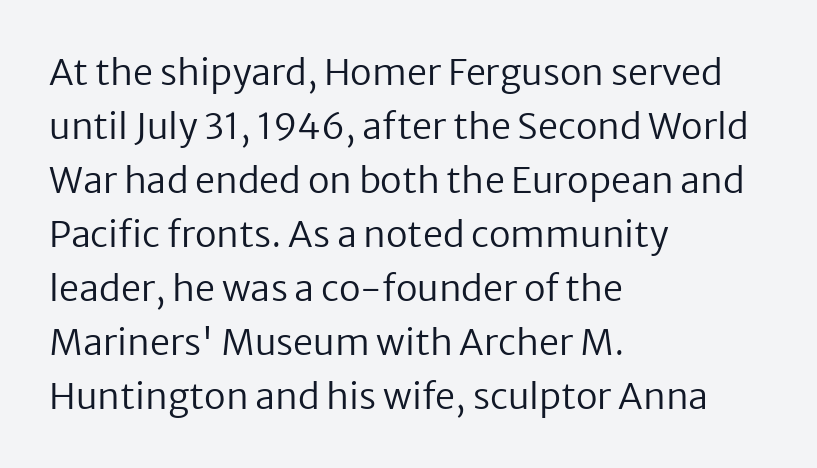
Q: Is the text bold? A: No.
Q: Is the text italic (slanted)? A: No, it is upright.
Q: Is the typeface a serif or a sans-serif typeface? A: Sans-serif.
Q: Is the text underlined? A: No.
Q: How is the paragraph aligned? A: Left-aligned.
Q: Is the spacing between letters normal or unusually wide? A: Normal.
Q: Is the spacing between lines tight, normal or loose? A: Normal.
Q: Width (condensed, normal, or wide)? A: Normal.
Q: Stroke contrast? A: Low.
Q: x-height? A: Medium.
Q: Monospaced? A: No.
